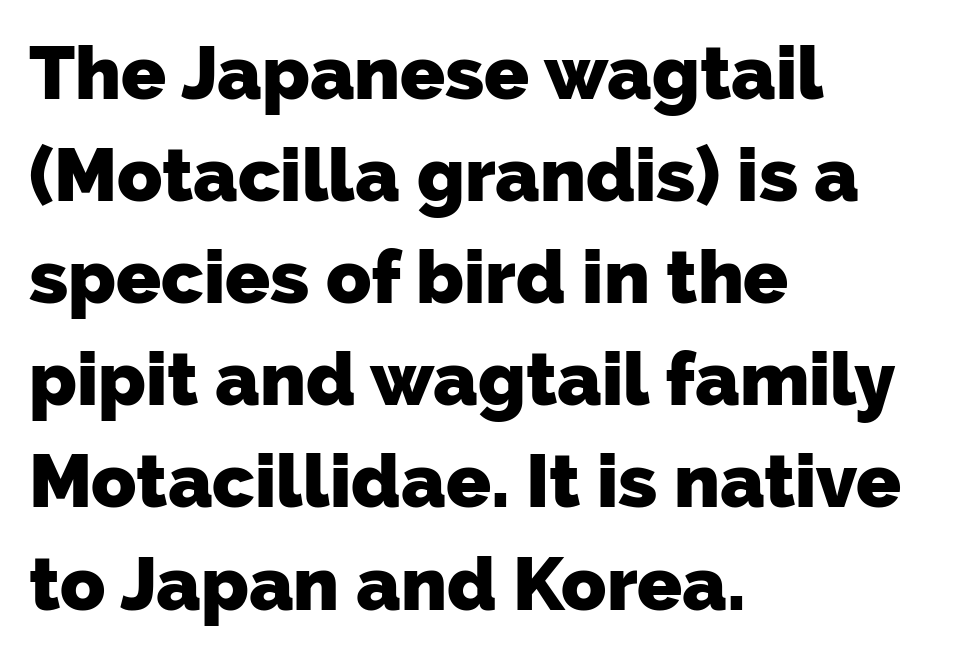
{"serif": "no", "bold": "yes", "weight": "heavy", "width": "normal", "stroke_contrast": "low", "x_height": "medium", "monospaced": "no", "underline": "no", "align": "left", "line_spacing": "normal", "line_spacing_ratio": 1.38, "letter_spacing": "normal", "letter_spacing_em": 0.0, "glyph_px": 74}
